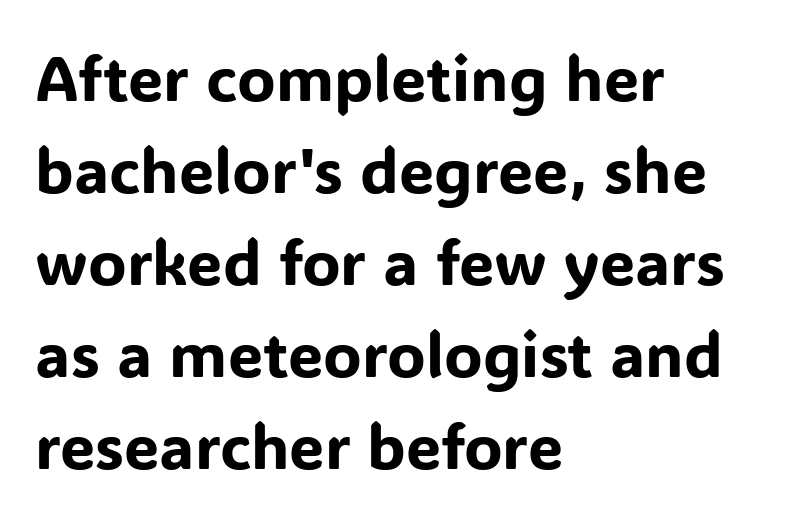
The face used here is proportionally spaced, like ordinary book or web type. Students, observe: this is what conventionally led text looks like. The font family rendered here belongs to the sans-serif group. The typesetter chose a ragged-right arrangement here. In terms of letterspacing, this is plain default setting. Do the letters lean? They stand straight.
